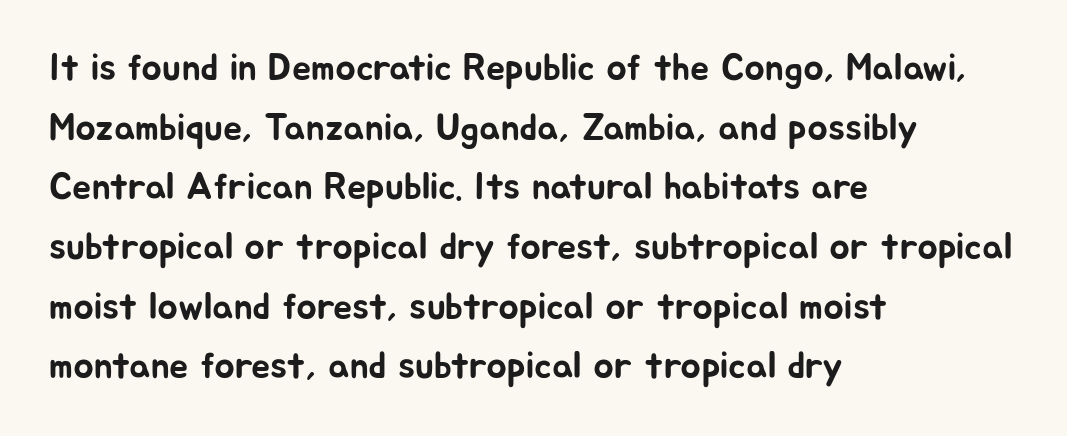
Q: Is the text italic (slanted)? A: No, it is upright.
Q: Is the typeface a serif or a sans-serif typeface? A: Sans-serif.
Q: Is the text underlined? A: No.
Q: How is the paragraph aligned? A: Left-aligned.
Q: Is the spacing between letters normal or unusually wide? A: Normal.
Q: Is the spacing between lines tight, normal or loose? A: Normal.
Q: Width (condensed, normal, or wide)? A: Normal.
Q: Stroke contrast? A: Low.
Q: x-height? A: Medium.
Q: Monospaced? A: No.
